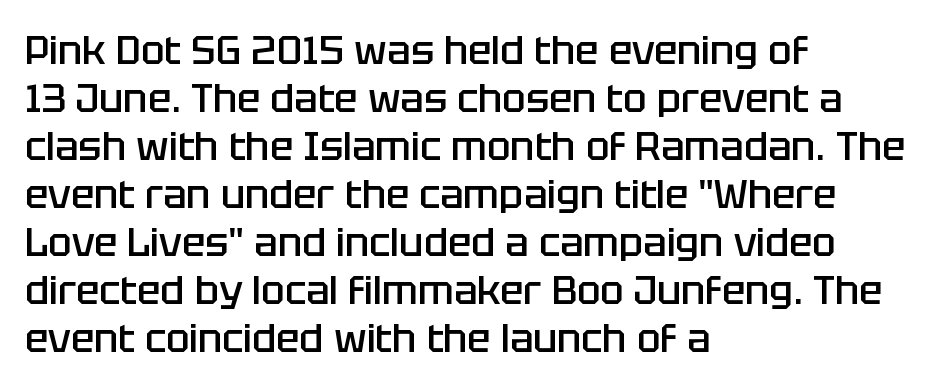
Q: Is the text bold? A: Semi-bold.
Q: Is the text italic (slanted)? A: No, it is upright.
Q: Is the typeface a serif or a sans-serif typeface? A: Sans-serif.
Q: Is the text underlined? A: No.
Q: How is the paragraph aligned? A: Left-aligned.
Q: Is the spacing between letters normal or unusually wide? A: Normal.
Q: Width (condensed, normal, or wide)? A: Normal.
Q: Stroke contrast? A: Low.
Q: x-height? A: Large.
Q: Monospaced? A: No.
